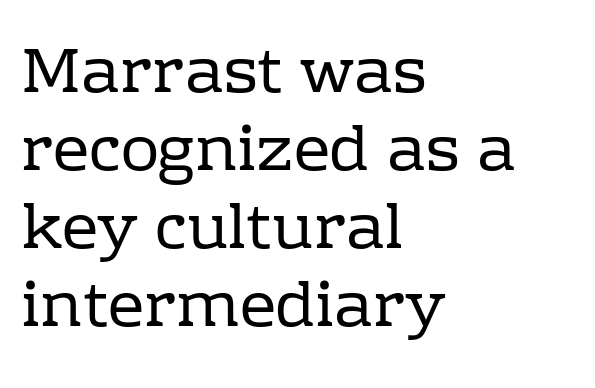
Q: Is the text bold? A: No.
Q: Is the text italic (slanted)? A: No, it is upright.
Q: Is the typeface a serif or a sans-serif typeface? A: Serif.
Q: Is the text underlined? A: No.
Q: How is the paragraph aligned? A: Left-aligned.
Q: Is the spacing between letters normal or unusually wide? A: Normal.
Q: Width (condensed, normal, or wide)? A: Normal.
Q: Stroke contrast? A: Low.
Q: x-height? A: Medium.
Q: Monospaced? A: No.
